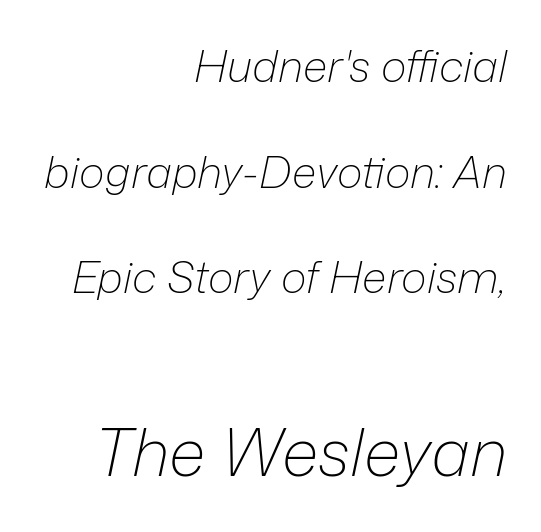
Q: Is the text bold? A: No.
Q: Is the text italic (slanted)? A: Yes, it leans right by about 12 degrees.
Q: Is the text underlined? A: No.
Q: How is the paragraph aligned? A: Right-aligned.
Q: Is the spacing between letters normal or unusually wide? A: Normal.
Q: Is the spacing between lines tight, normal or loose? A: Loose.
Q: Which block of text is set in a larger size, the first (top) or the second (bottom)? A: The second (bottom) one.
Q: Width (condensed, normal, or wide)? A: Normal.
Q: Stroke contrast? A: Low.
Q: x-height? A: Medium.
Q: Monospaced? A: No.
